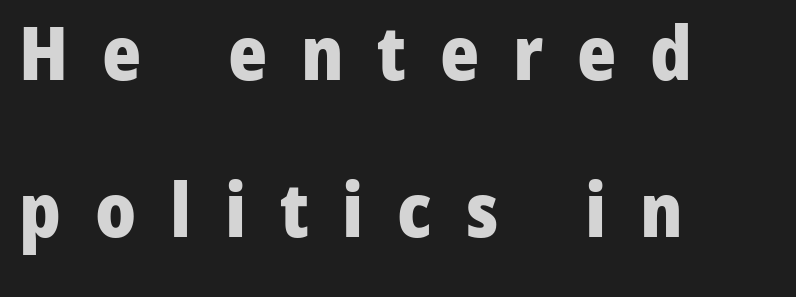
{"serif": "no", "italic": "no", "bold": "yes", "weight": "heavy", "width": "normal", "stroke_contrast": "low", "x_height": "medium", "monospaced": "no", "underline": "no", "align": "left", "line_spacing": "loose", "line_spacing_ratio": 2.09, "letter_spacing": "wide", "letter_spacing_em": 0.45, "glyph_px": 75}
